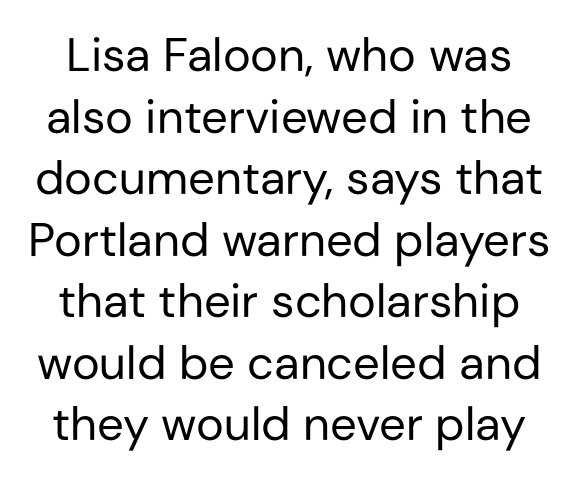
{"serif": "no", "italic": "no", "bold": "no", "weight": "regular", "width": "normal", "stroke_contrast": "low", "x_height": "medium", "monospaced": "no", "underline": "no", "line_spacing": "normal", "line_spacing_ratio": 1.31, "letter_spacing": "normal", "letter_spacing_em": 0.0, "glyph_px": 47}
